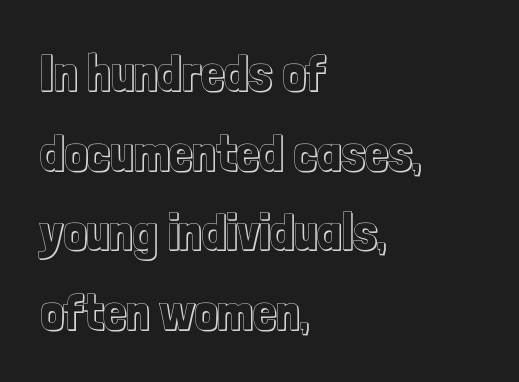
A typesetter would call this proportional, since set widths differ per character. The specimen omits any rule beneath the text block's lines. The letters sit at their default tracking, neither squeezed nor spread. Notice how the stems are strictly vertical — no italics here.
